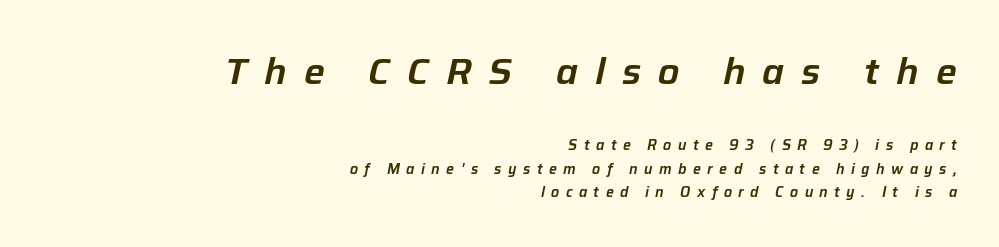
These lines sit exactly where default settings would place them. If you squint, the top block still reads clearly — it's the larger of the two. Just letters on the line, the space beneath them empty. Do the characters align in a grid? No, the font is proportional. It's the slanting kind of type.
